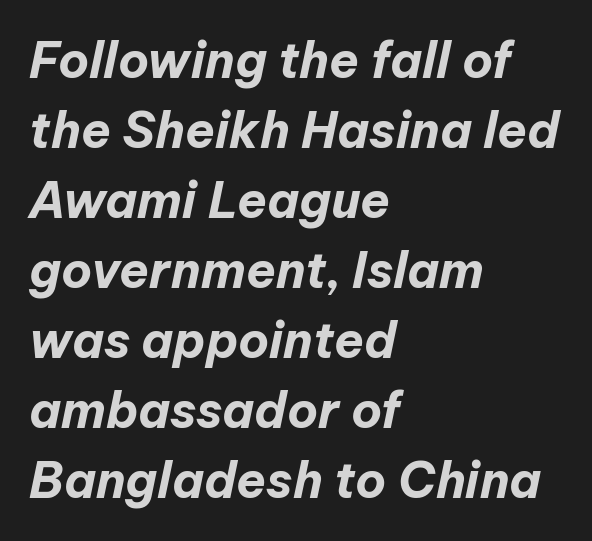
{"italic": "yes", "lean": "right", "slant_degrees": 12, "bold": "yes", "weight": "bold", "width": "normal", "stroke_contrast": "low", "x_height": "medium", "monospaced": "no", "underline": "no", "align": "left", "line_spacing": "normal", "line_spacing_ratio": 1.43, "letter_spacing": "normal", "letter_spacing_em": 0.0, "glyph_px": 49}
